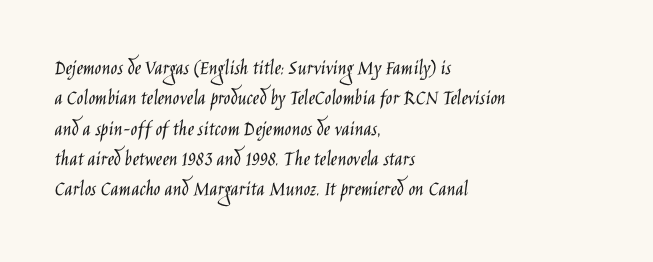
Q: Is the text bold? A: No.
Q: Is the text italic (slanted)? A: Yes.
Q: Is the text underlined? A: No.
Q: How is the paragraph aligned? A: Left-aligned.
Q: Is the spacing between letters normal or unusually wide? A: Normal.
Q: Is the spacing between lines tight, normal or loose? A: Normal.
